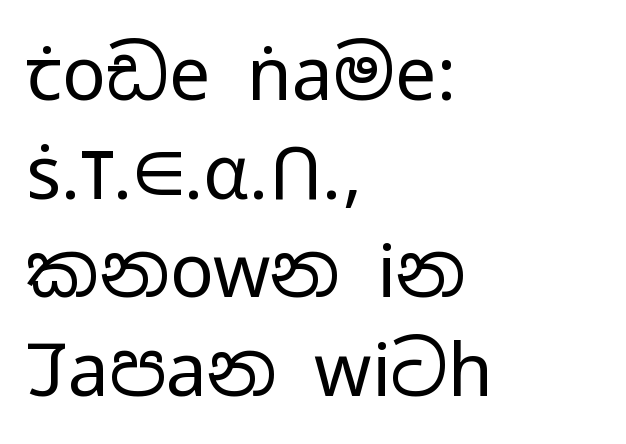
{"serif": "no", "italic": "no", "bold": "no", "weight": "regular", "width": "wide", "stroke_contrast": "low", "x_height": "medium", "monospaced": "no", "underline": "no", "align": "left", "line_spacing": "normal", "line_spacing_ratio": 1.35, "letter_spacing": "normal", "letter_spacing_em": 0.0, "glyph_px": 73}
